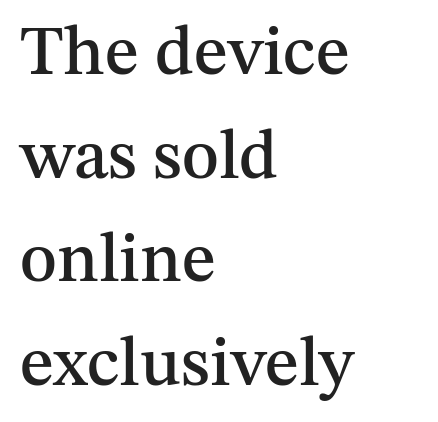
The image shows 70 px serif type, upright; set left-aligned, normal line spacing (1.48x), normal letter spacing, not underlined; medium stroke contrast and a medium x-height.
